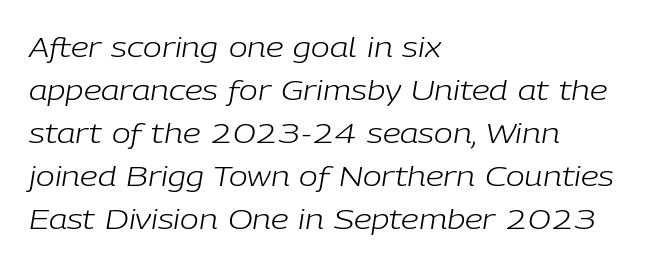
{"italic": "yes", "lean": "right", "slant_degrees": 9, "bold": "no", "weight": "light", "width": "normal", "stroke_contrast": "low", "x_height": "medium", "monospaced": "no", "underline": "no", "align": "left", "line_spacing": "normal", "line_spacing_ratio": 1.54, "letter_spacing": "normal", "letter_spacing_em": 0.0, "glyph_px": 28}
